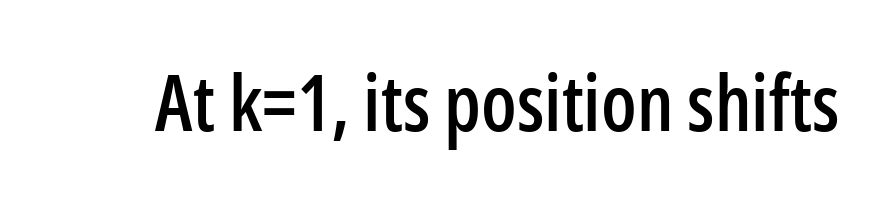
Short note: letters normally spaced. Check under the words: just untouched page. The letters stand upright; this is a roman face. This sample has the flowing, uneven cadence of proportional lettering.
